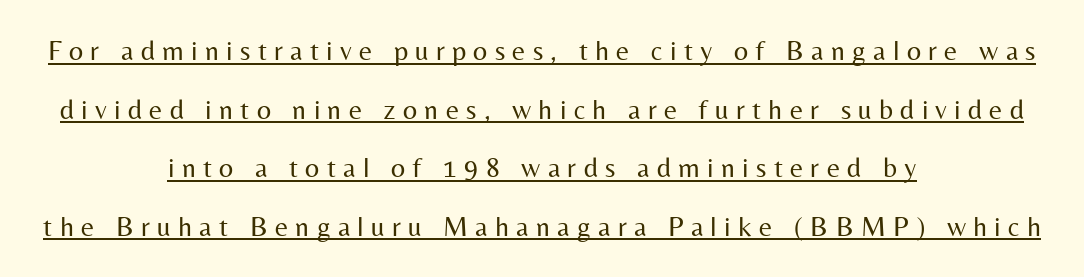
The image shows 28 px regular-weight sans-serif type, upright; set centered, loose line spacing (2.09x), unusually wide letter spacing (+0.26 em), underlined; medium stroke contrast and a medium x-height.
